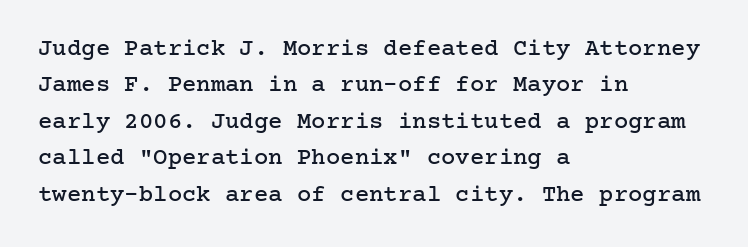
{"italic": "no", "underline": "no", "align": "left", "line_spacing": "normal", "line_spacing_ratio": 1.52, "letter_spacing": "normal", "letter_spacing_em": 0.0, "glyph_px": 24}
